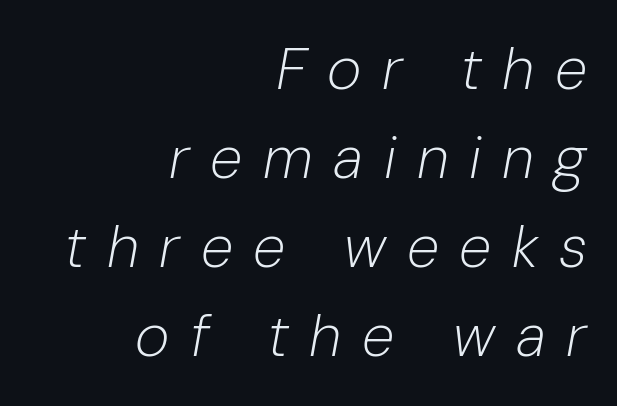
Visually the block forms a straight wall on the right and a jagged coastline on the left. The face used here has a pronounced slope to its letters. The face used here is rendered with a markedly widened letterfit. Any mark beneath the type? The region is blank. Stems here are at most as thick as an everyday book face. Each letter keeps its own natural width here, so spacing adapts to shape.
